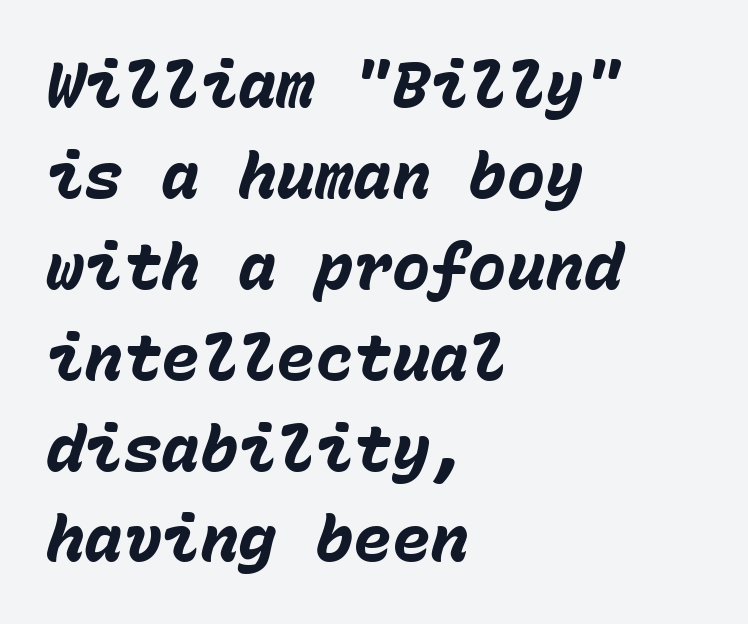
{"italic": "yes", "lean": "right", "slant_degrees": 15, "bold": "yes", "weight": "heavy", "width": "normal", "stroke_contrast": "low", "x_height": "medium", "monospaced": "yes", "underline": "no", "align": "left", "line_spacing": "normal", "line_spacing_ratio": 1.42, "letter_spacing": "normal", "letter_spacing_em": 0.0, "glyph_px": 64}
